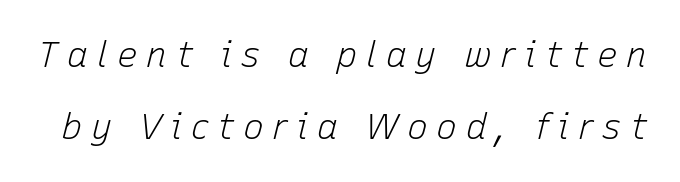
Q: Is the text bold? A: No.
Q: Is the text italic (slanted)? A: Yes, it leans right by about 15 degrees.
Q: Is the text underlined? A: No.
Q: Is the spacing between letters normal or unusually wide? A: Unusually wide.
Q: Is the spacing between lines tight, normal or loose? A: Loose.
Q: Width (condensed, normal, or wide)? A: Normal.
Q: Stroke contrast? A: Low.
Q: x-height? A: Medium.
Q: Monospaced? A: No.
